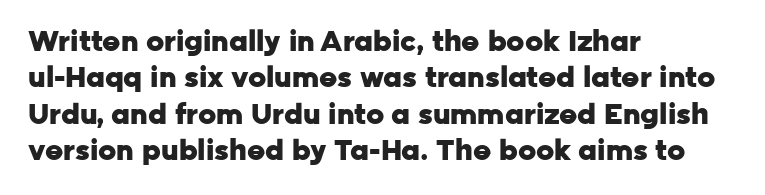
The image shows 28 px heavy sans-serif type, upright; set left-aligned, normal line spacing (1.3x), normal letter spacing, not underlined; low stroke contrast and a medium x-height.
